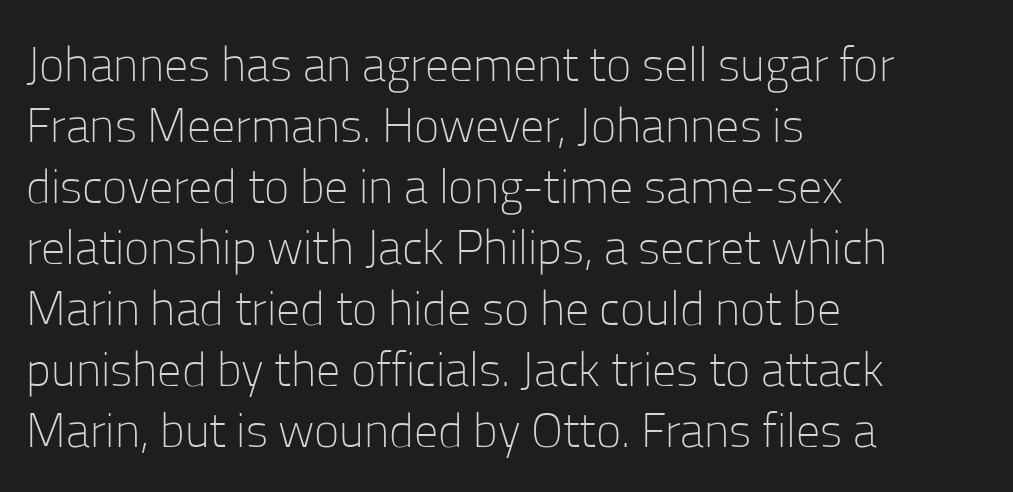
The image shows 48 px light sans-serif type, upright; set left-aligned, normal line spacing (1.27x), normal letter spacing, not underlined; low stroke contrast and a medium x-height.
